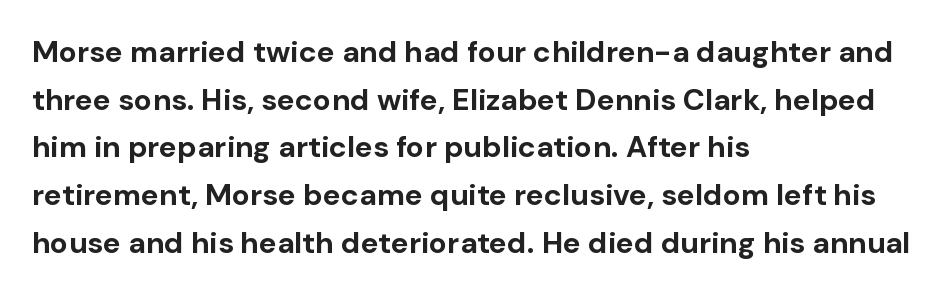
Q: Is the text bold? A: Yes.
Q: Is the text italic (slanted)? A: No, it is upright.
Q: Is the typeface a serif or a sans-serif typeface? A: Sans-serif.
Q: Is the text underlined? A: No.
Q: How is the paragraph aligned? A: Left-aligned.
Q: Is the spacing between letters normal or unusually wide? A: Normal.
Q: Is the spacing between lines tight, normal or loose? A: Normal.
Q: Width (condensed, normal, or wide)? A: Normal.
Q: Stroke contrast? A: Low.
Q: x-height? A: Medium.
Q: Monospaced? A: No.
